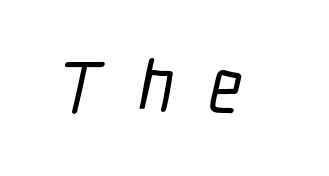
{"serif": "no", "width": "condensed", "stroke_contrast": "low", "x_height": "medium", "monospaced": "no", "underline": "no", "letter_spacing": "wide", "letter_spacing_em": 0.49, "glyph_px": 73}
